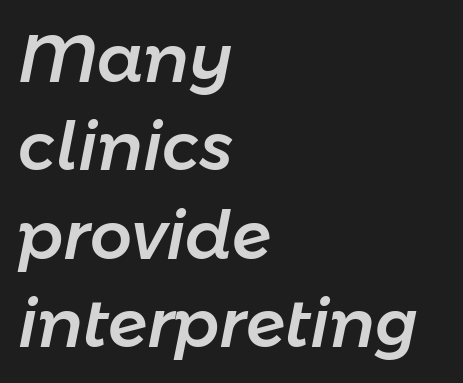
{"italic": "yes", "lean": "right", "slant_degrees": 11, "width": "normal", "stroke_contrast": "low", "x_height": "medium", "monospaced": "no", "underline": "no", "align": "left", "line_spacing": "normal", "line_spacing_ratio": 1.34, "letter_spacing": "normal", "letter_spacing_em": 0.0, "glyph_px": 66}
